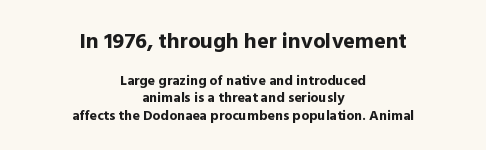
It's the straight-up-and-down kind of type. Short and long lines alike share a common midpoint. Has an underline been added? It has not. A student would notice the top passage is typeset larger than what follows. Honestly, the letter spacing is just normal — you wouldn't notice it.
